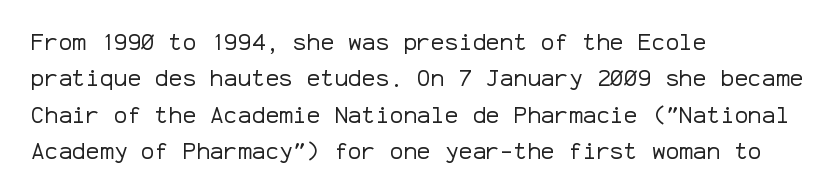
The image shows 23 px text type, upright; set left-aligned, normal line spacing (1.58x), normal letter spacing, not underlined.
